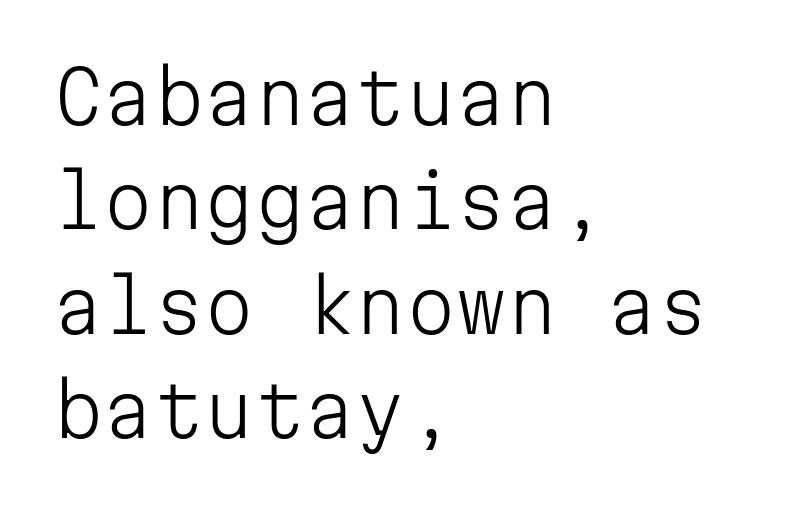
Alignment: flush left. Examine the stroke ends and you'll find no serifs. Every character here occupies the same horizontal width, giving the sample a typewriter-like rhythm. The strokes carry an ordinary text weight at most. Posture: upright roman.
